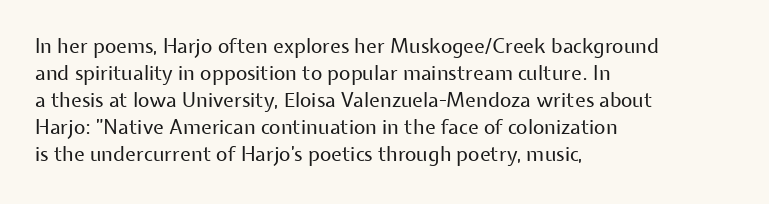
The image shows 20 px text type, upright; set left-aligned, normal line spacing (1.35x), normal letter spacing, not underlined.
